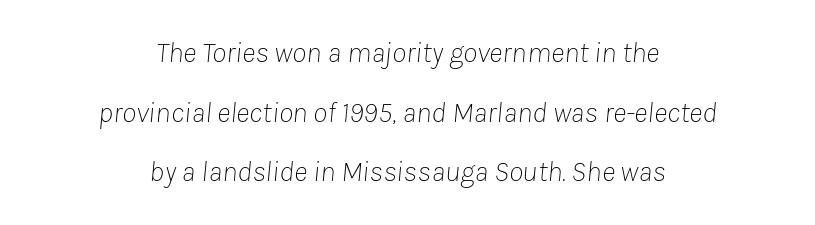
The image shows 29 px thin type, italic (leaning right); set centered, loose line spacing (2.06x), normal letter spacing, not underlined; low stroke contrast and a medium x-height.
